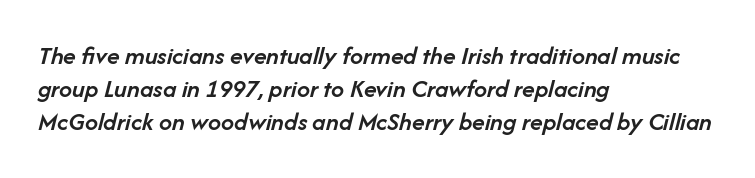
The image shows 26 px text type, italic (leaning right); set left-aligned, normal line spacing (1.27x), normal letter spacing, not underlined.
